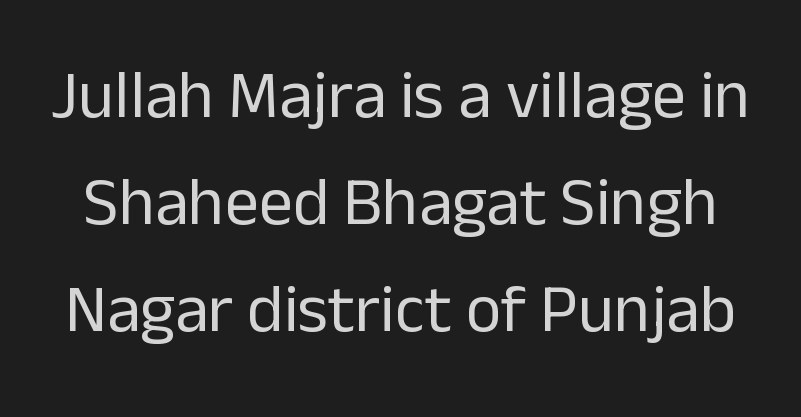
The image shows 68 px regular-weight sans-serif type, upright; set normal line spacing (1.57x), normal letter spacing, not underlined; low stroke contrast and a medium x-height.
